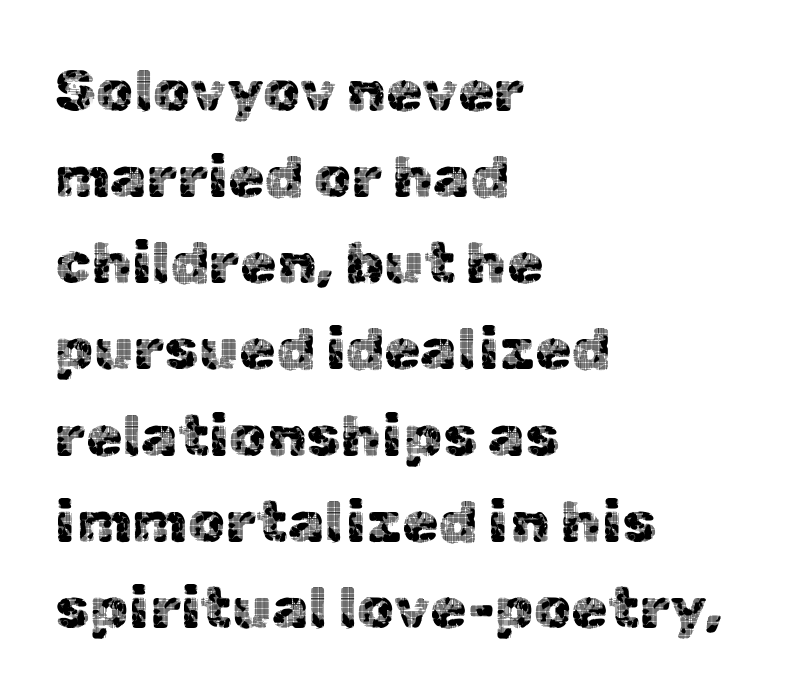
The image shows 59 px sans-serif type, upright; set left-aligned, normal line spacing (1.46x), normal letter spacing, not underlined; a medium x-height.
